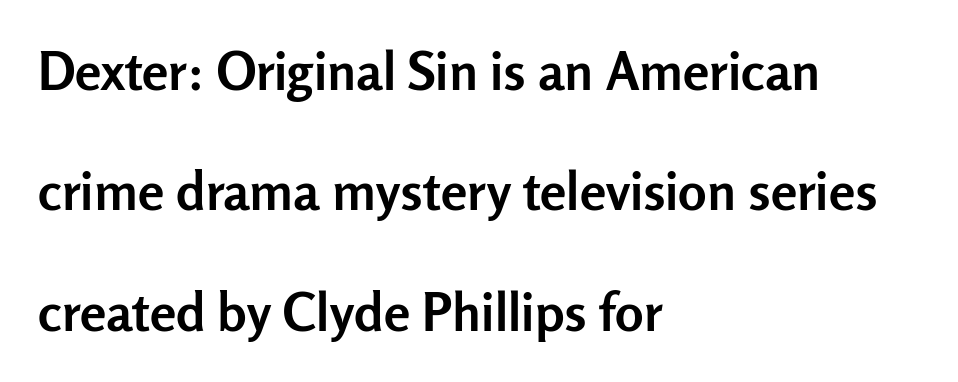
Unlike a traditional serif, this face leaves its strokes unadorned. Strokes here are thick enough to call this a true bold. Do the letters lean? They stand straight. Rule under the text: the space is simply empty. In terms of leading, this rendering errs on the spacious side.
